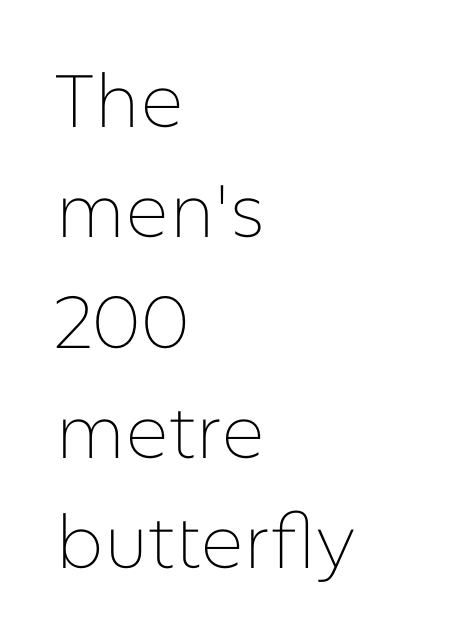
Q: Is the text bold? A: No.
Q: Is the text italic (slanted)? A: No, it is upright.
Q: Is the typeface a serif or a sans-serif typeface? A: Sans-serif.
Q: Is the text underlined? A: No.
Q: How is the paragraph aligned? A: Left-aligned.
Q: Is the spacing between letters normal or unusually wide? A: Normal.
Q: Is the spacing between lines tight, normal or loose? A: Normal.
Q: Width (condensed, normal, or wide)? A: Normal.
Q: Stroke contrast? A: Low.
Q: x-height? A: Medium.
Q: Monospaced? A: No.
